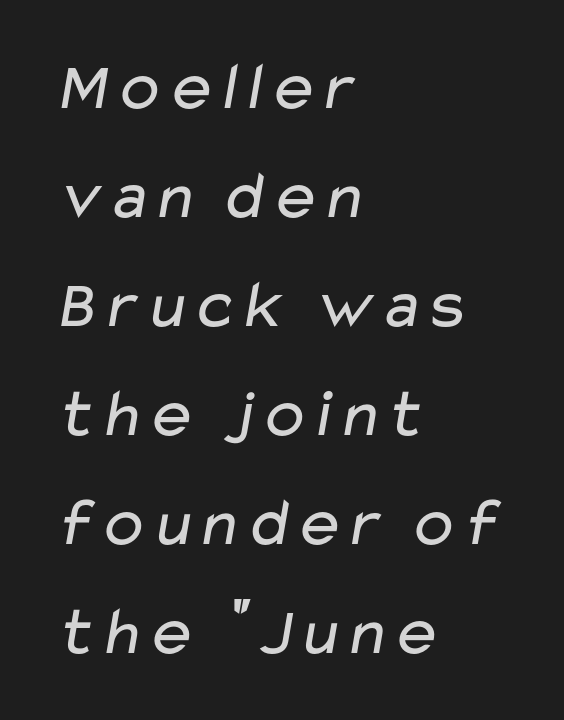
Q: Is the text bold? A: No.
Q: Is the typeface a serif or a sans-serif typeface? A: Sans-serif.
Q: Is the text underlined? A: No.
Q: How is the paragraph aligned? A: Left-aligned.
Q: Is the spacing between letters normal or unusually wide? A: Normal.
Q: Is the spacing between lines tight, normal or loose? A: Normal.
Q: Width (condensed, normal, or wide)? A: Wide.
Q: Stroke contrast? A: Low.
Q: x-height? A: Medium.
Q: Monospaced? A: No.
